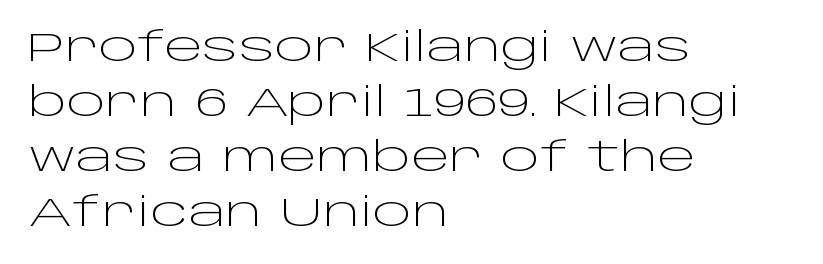
The image shows 41 px light, wide sans-serif type, upright; set left-aligned, normal line spacing (1.34x), normal letter spacing, not underlined; low stroke contrast and a large x-height.
